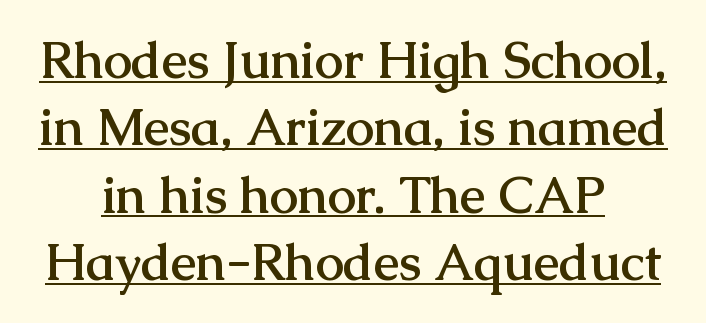
Rows of type keep a routine distance in the vertical direction. The axis of the letterforms is exactly vertical. What kind of face is this? One with serifs. Horizontal alignment here is central, giving a formal, balanced look.
